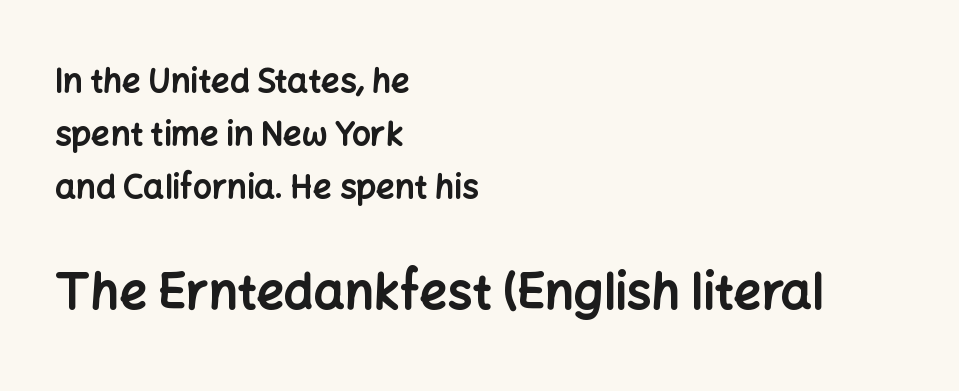
The image shows 49 px bold sans-serif type, upright; set left-aligned, normal line spacing (1.61x), normal letter spacing, not underlined; the second (bottom) block is 1.48x larger; low stroke contrast and a medium x-height.
